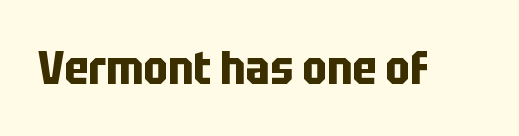
The image shows 46 px bold, condensed sans-serif type, upright; set normal letter spacing, not underlined; low stroke contrast and a large x-height.
